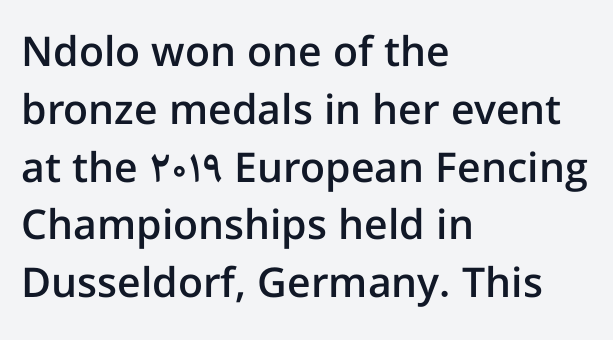
{"serif": "no", "italic": "no", "bold": "semi", "weight": "semibold", "width": "normal", "stroke_contrast": "low", "x_height": "medium", "monospaced": "no", "underline": "no", "align": "left", "line_spacing": "normal", "line_spacing_ratio": 1.41, "letter_spacing": "normal", "letter_spacing_em": 0.0, "glyph_px": 41}
